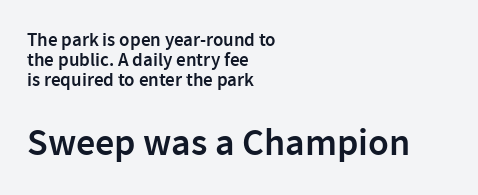
The image shows 38 px semibold sans-serif type, upright; set left-aligned, tight line spacing (1.04x), normal letter spacing, not underlined; the second (bottom) block is 2.0x larger; low stroke contrast and a medium x-height.
